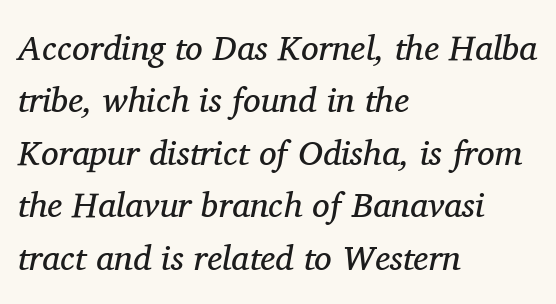
Q: Is the text bold? A: No.
Q: Is the text italic (slanted)? A: Yes, it leans right by about 11 degrees.
Q: Is the typeface a serif or a sans-serif typeface? A: Serif.
Q: Is the text underlined? A: No.
Q: How is the paragraph aligned? A: Left-aligned.
Q: Is the spacing between letters normal or unusually wide? A: Normal.
Q: Is the spacing between lines tight, normal or loose? A: Normal.
Q: Width (condensed, normal, or wide)? A: Normal.
Q: Stroke contrast? A: Medium.
Q: x-height? A: Medium.
Q: Monospaced? A: No.
